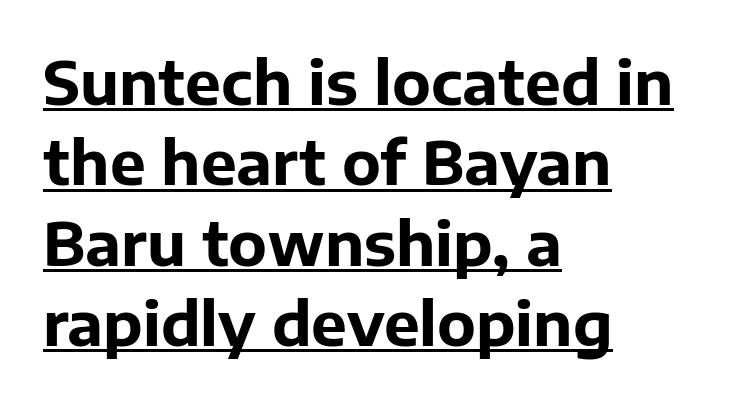
{"serif": "no", "italic": "no", "bold": "yes", "weight": "bold", "width": "normal", "stroke_contrast": "low", "x_height": "medium", "monospaced": "no", "underline": "yes", "align": "left", "line_spacing": "normal", "line_spacing_ratio": 1.34, "letter_spacing": "normal", "letter_spacing_em": 0.0, "glyph_px": 60}
